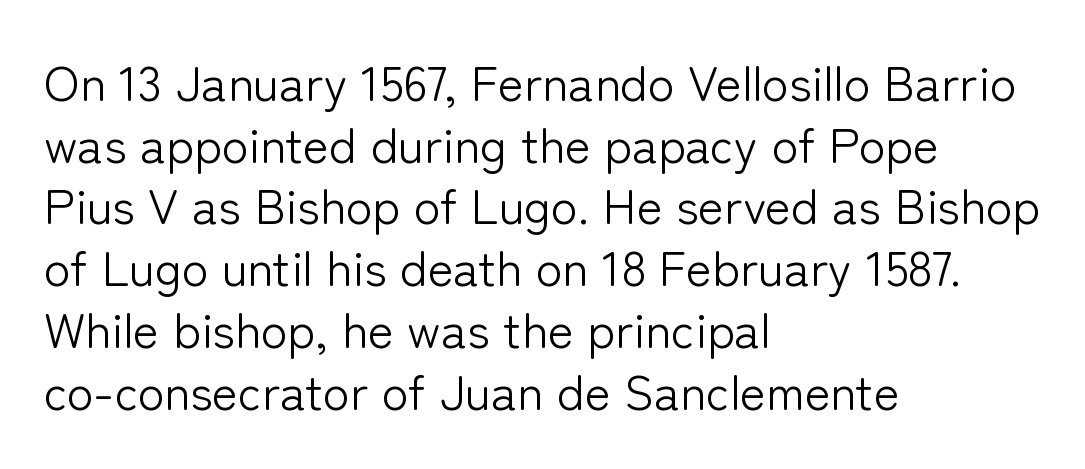
{"serif": "no", "italic": "no", "bold": "no", "weight": "light", "width": "normal", "stroke_contrast": "low", "x_height": "medium", "monospaced": "no", "underline": "no", "align": "left", "line_spacing": "normal", "line_spacing_ratio": 1.26, "letter_spacing": "normal", "letter_spacing_em": 0.0, "glyph_px": 49}
